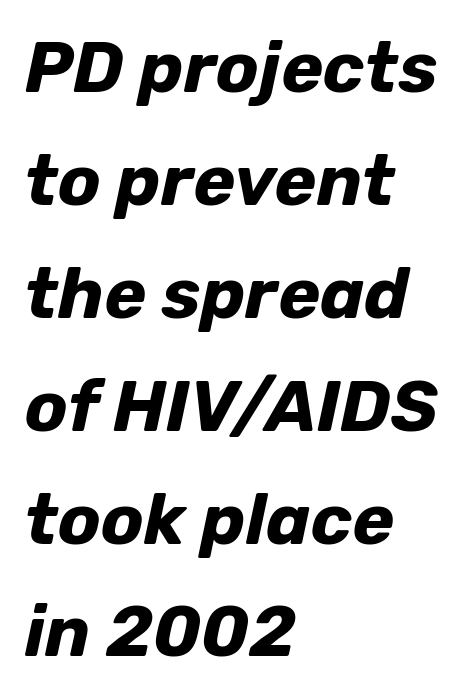
The vertical gap from one line to the next is medium. Varying glyph widths throughout — classic text-font behaviour. Glance below the letters and you will spot only blank space. Nobody touched the tracking dial on this one.
